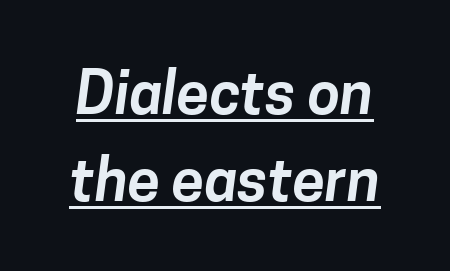
{"serif": "no", "width": "normal", "stroke_contrast": "low", "x_height": "medium", "monospaced": "no", "underline": "yes", "line_spacing": "normal", "line_spacing_ratio": 1.47, "letter_spacing": "normal", "letter_spacing_em": 0.0, "glyph_px": 59}
